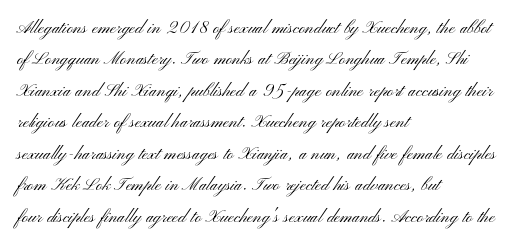
{"bold": "no", "underline": "no", "align": "left", "line_spacing": "normal", "line_spacing_ratio": 1.43, "letter_spacing": "normal", "letter_spacing_em": 0.0, "glyph_px": 22}
